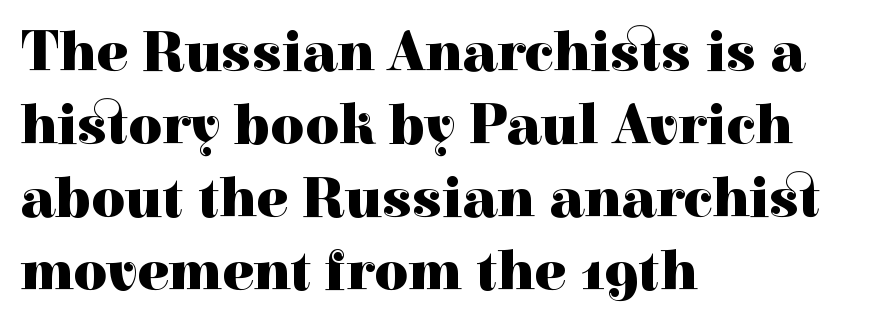
This is the regular roman posture of the typeface. Each new line begins a customary step beneath the previous one. Think of a printed novel: that variable character pitch is what you see here. Is the type bold? Yes — the strokes are clearly thick and heavy. Check where the strokes stop: tiny serifs finish them off.
